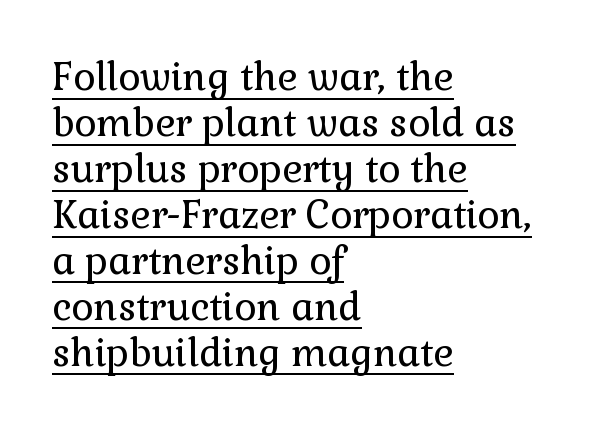
The image shows 38 px regular-weight serif type, upright; set left-aligned, line spacing 1.21x, normal letter spacing, underlined; a medium x-height.
